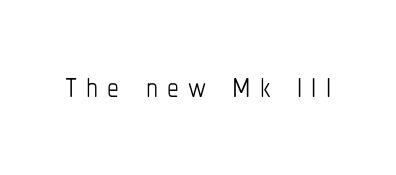
{"italic": "no", "bold": "no", "weight": "thin", "width": "condensed", "stroke_contrast": "low", "x_height": "medium", "monospaced": "no", "underline": "no", "glyph_px": 47}
